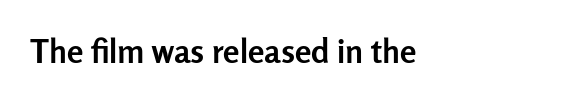
Q: Is the text bold? A: Yes.
Q: Is the text italic (slanted)? A: No, it is upright.
Q: Is the typeface a serif or a sans-serif typeface? A: Sans-serif.
Q: Is the text underlined? A: No.
Q: How is the paragraph aligned? A: Left-aligned.
Q: Is the spacing between letters normal or unusually wide? A: Normal.
Q: Width (condensed, normal, or wide)? A: Normal.
Q: Stroke contrast? A: Low.
Q: x-height? A: Medium.
Q: Monospaced? A: No.
